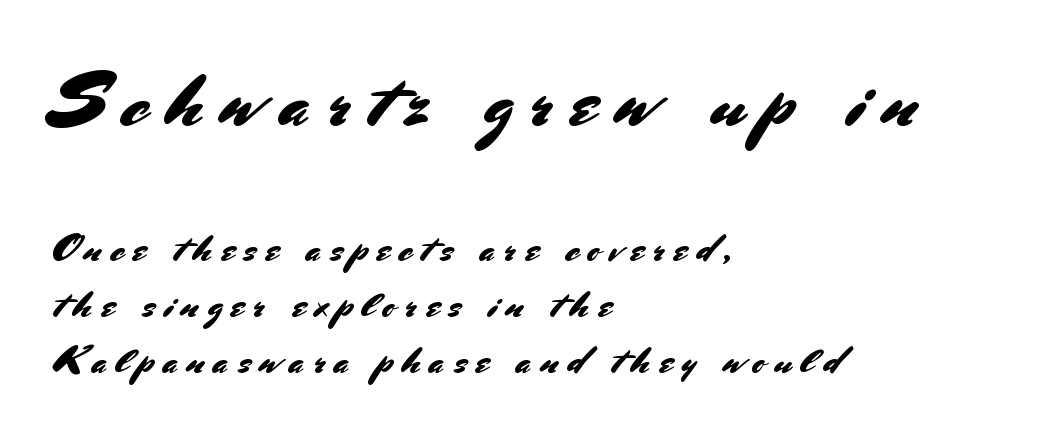
{"serif": "no", "width": "normal", "stroke_contrast": "medium", "x_height": "small", "monospaced": "no", "underline": "no", "align": "left", "line_spacing": "normal", "line_spacing_ratio": 1.48, "letter_spacing": "wide", "letter_spacing_em": 0.24, "larger_block": "first", "size_ratio": 1.97, "glyph_px": 75}
